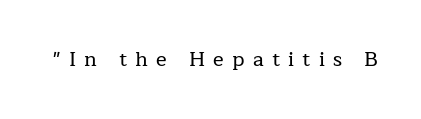
Does the lettering tilt? It doesn't — this is upright. A bare baseline throughout the passage. This rendering widens character spacing well past its baseline value.
